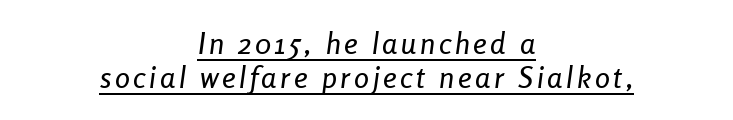
{"italic": "yes", "lean": "right", "slant_degrees": 8, "width": "condensed", "stroke_contrast": "low", "x_height": "medium", "monospaced": "no", "underline": "yes", "align": "center", "line_spacing": "tight", "line_spacing_ratio": 1.13, "glyph_px": 30}
